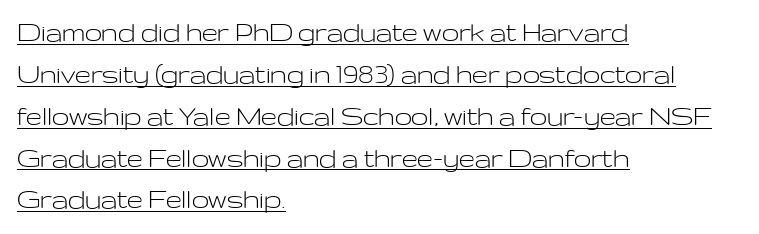
The image shows 31 px light, wide sans-serif type, upright; set left-aligned, normal line spacing (1.35x), normal letter spacing, underlined; low stroke contrast and a medium x-height.
